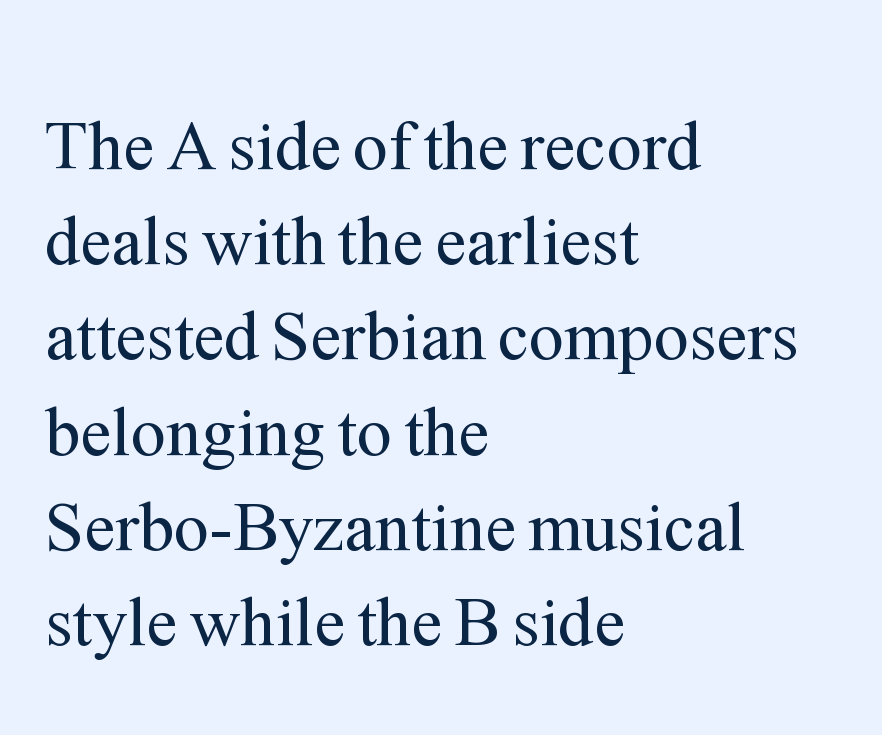
Q: Is the text bold? A: No.
Q: Is the text italic (slanted)? A: No, it is upright.
Q: Is the typeface a serif or a sans-serif typeface? A: Serif.
Q: Is the text underlined? A: No.
Q: How is the paragraph aligned? A: Left-aligned.
Q: Is the spacing between letters normal or unusually wide? A: Normal.
Q: Is the spacing between lines tight, normal or loose? A: Normal.
Q: Width (condensed, normal, or wide)? A: Normal.
Q: Stroke contrast? A: Medium.
Q: x-height? A: Medium.
Q: Monospaced? A: No.
